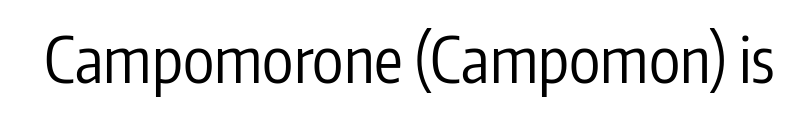
To sum up the face: it is a sans, with no serifs. These lines were composed using upright roman letters. Weight: in the light-to-regular range. Looks like regular typesetting: each glyph gets only the width it needs. The space beneath each line is pristine and unruled.
